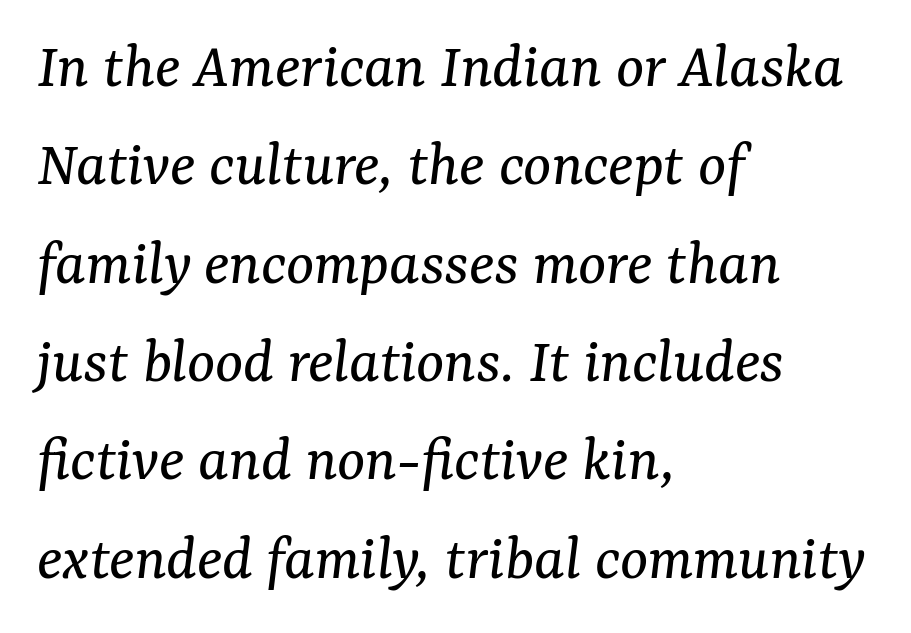
{"serif": "yes", "italic": "yes", "lean": "right", "slant_degrees": 7, "bold": "no", "weight": "regular", "width": "normal", "stroke_contrast": "medium", "x_height": "medium", "monospaced": "no", "underline": "no", "align": "left", "line_spacing": "normal", "line_spacing_ratio": 1.49, "letter_spacing": "normal", "letter_spacing_em": 0.0, "glyph_px": 66}
